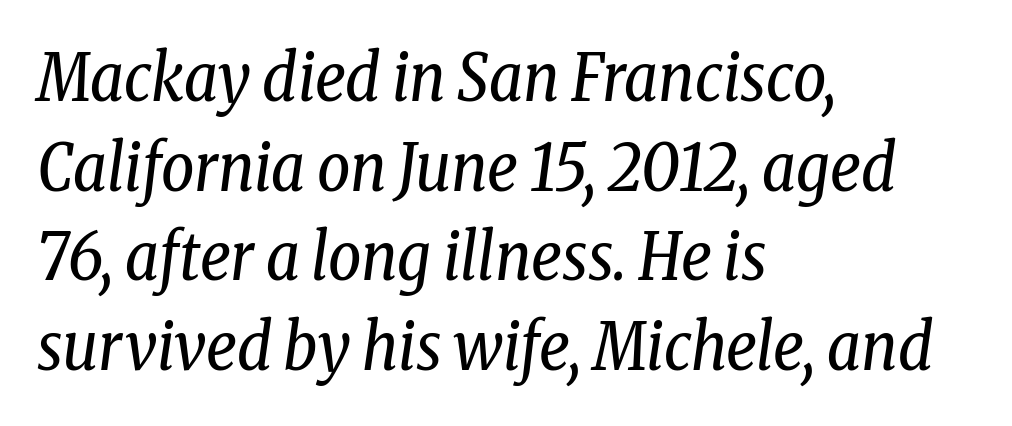
{"serif": "yes", "italic": "yes", "lean": "right", "slant_degrees": 8, "bold": "no", "weight": "regular", "width": "condensed", "stroke_contrast": "low", "x_height": "medium", "monospaced": "no", "underline": "no", "align": "left", "line_spacing": "normal", "line_spacing_ratio": 1.38, "letter_spacing": "normal", "letter_spacing_em": 0.0, "glyph_px": 65}
